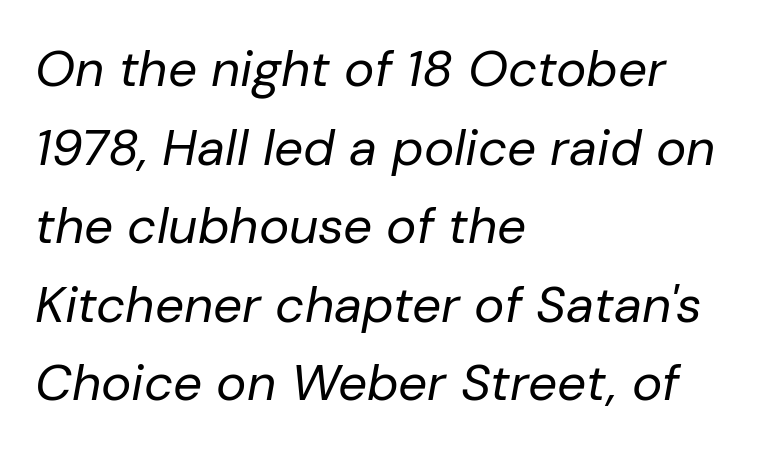
The image shows 51 px regular-weight type, italic (leaning right); set left-aligned, normal line spacing (1.54x), normal letter spacing, not underlined; low stroke contrast and a medium x-height.
